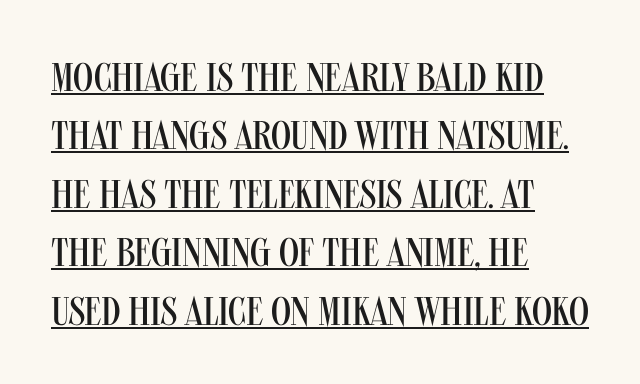
Q: Is the text bold? A: No.
Q: Is the text italic (slanted)? A: No, it is upright.
Q: Is the typeface a serif or a sans-serif typeface? A: Sans-serif.
Q: Is the text underlined? A: Yes.
Q: How is the paragraph aligned? A: Left-aligned.
Q: Is the spacing between letters normal or unusually wide? A: Normal.
Q: Is the spacing between lines tight, normal or loose? A: Normal.
Q: Width (condensed, normal, or wide)? A: Condensed.
Q: Stroke contrast? A: Medium.
Q: x-height? A: Large.
Q: Monospaced? A: No.
